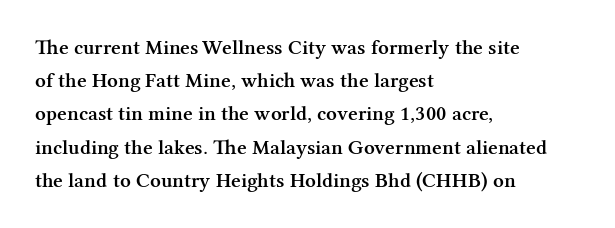
Q: Is the text bold? A: Semi-bold.
Q: Is the text italic (slanted)? A: No, it is upright.
Q: Is the text underlined? A: No.
Q: How is the paragraph aligned? A: Left-aligned.
Q: Is the spacing between letters normal or unusually wide? A: Normal.
Q: Is the spacing between lines tight, normal or loose? A: Normal.
